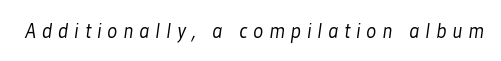
The image shows 21 px text type; set unusually wide letter spacing (+0.28 em), not underlined.
